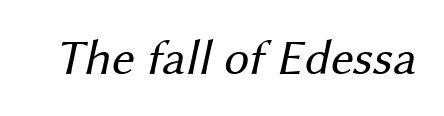
Has an underline been added? It has not. These lines keep a tight, regular rhythm from letter to letter. Nothing sits at the stroke ends, so this counts as sans-serif. Stems and bowls with no extra thickness — not bold. The rendering uses natural spacing where letterforms have individual widths.
